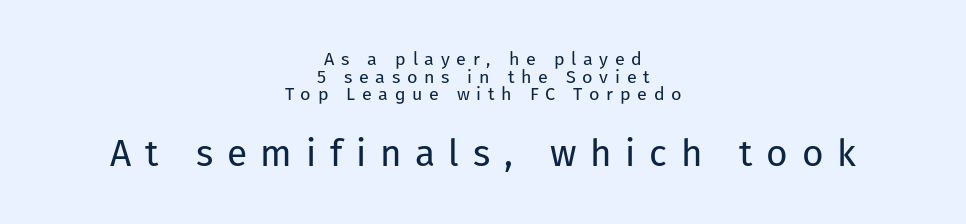
{"serif": "no", "italic": "no", "bold": "no", "weight": "regular", "width": "normal", "stroke_contrast": "low", "x_height": "medium", "monospaced": "no", "underline": "no", "align": "center", "line_spacing": "tight", "line_spacing_ratio": 0.98, "letter_spacing": "wide", "letter_spacing_em": 0.37, "larger_block": "second", "size_ratio": 2.06, "glyph_px": 37}
